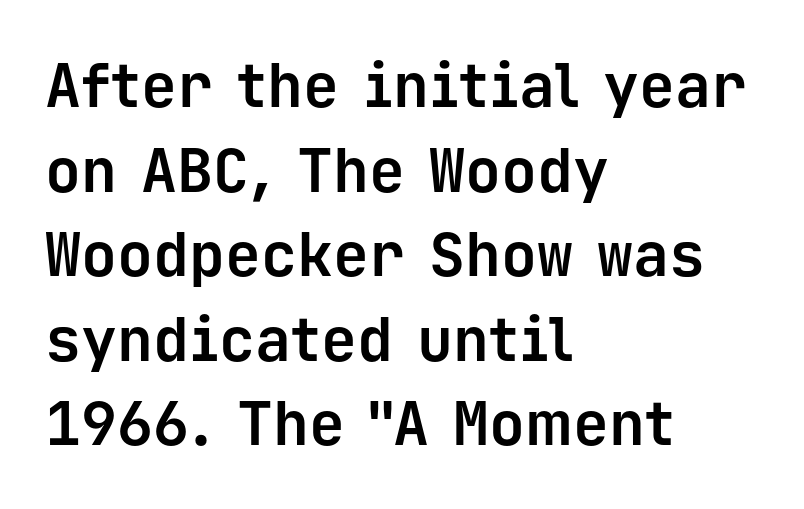
Characters remain perfectly vertical along every line. Type without underlining. Does the type have serifs? No, each stem ends abruptly. Short and long lines alike share a common starting point at left.
